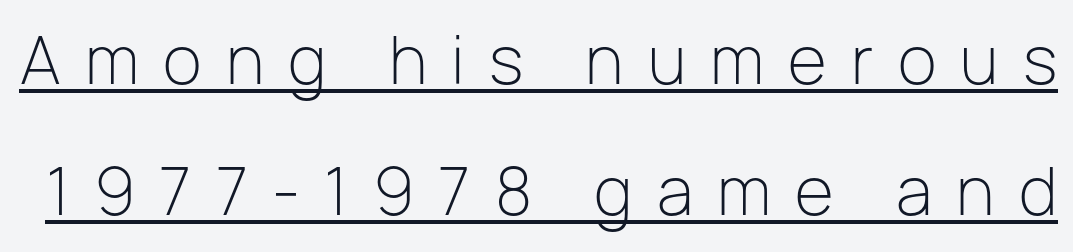
The image shows 64 px light sans-serif type, upright; set loose line spacing (2.05x), unusually wide letter spacing (+0.38 em), underlined; low stroke contrast and a medium x-height.
